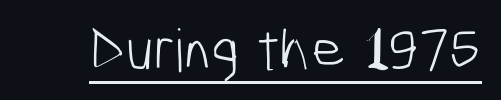
{"serif": "no", "bold": "no", "weight": "light", "width": "condensed", "stroke_contrast": "low", "x_height": "medium", "monospaced": "no", "underline": "yes", "letter_spacing": "normal", "letter_spacing_em": 0.0, "glyph_px": 59}
